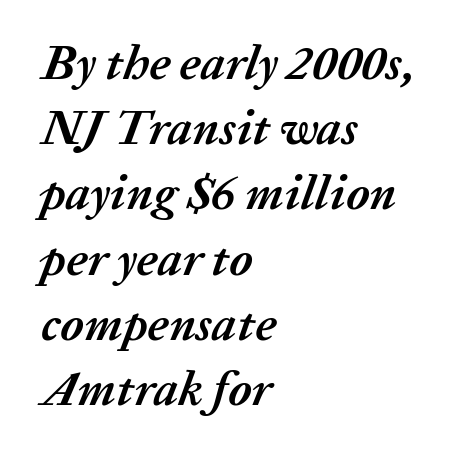
The image shows 49 px semibold type, italic (leaning right); set left-aligned, normal line spacing (1.33x), normal letter spacing, not underlined; medium stroke contrast and a medium x-height.
